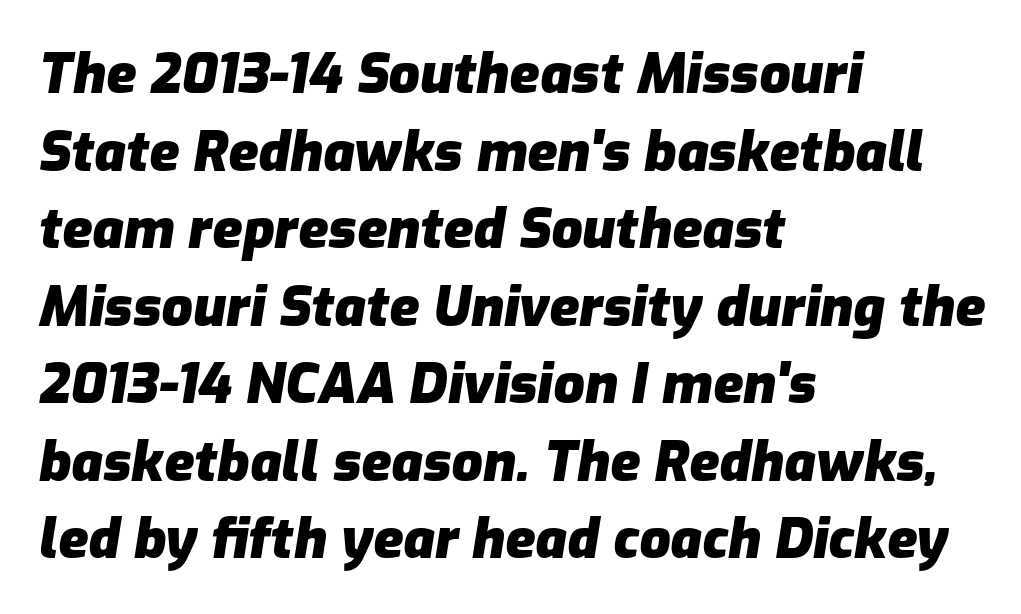
The image shows 55 px heavy type, italic (leaning right); set left-aligned, normal line spacing (1.41x), normal letter spacing, not underlined; low stroke contrast and a medium x-height.
